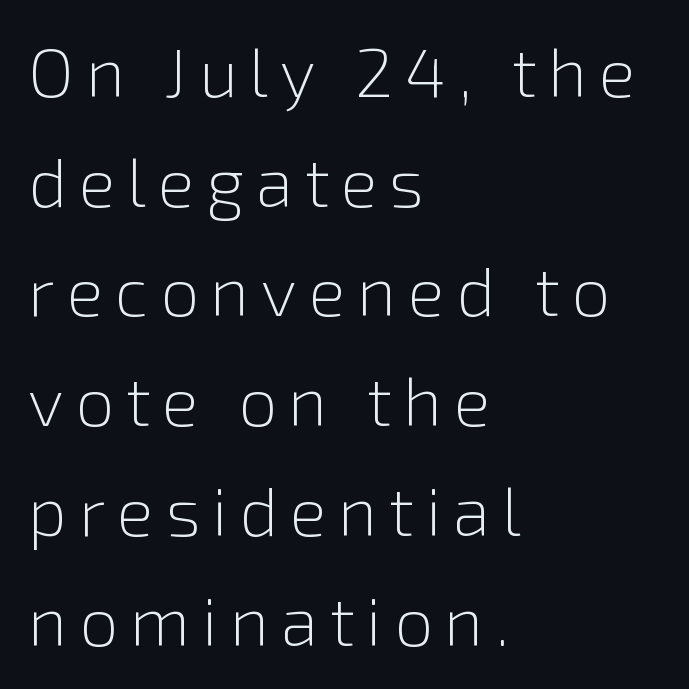
{"serif": "no", "italic": "no", "bold": "no", "weight": "light", "width": "normal", "x_height": "medium", "monospaced": "no", "underline": "no", "align": "left", "line_spacing": "normal", "line_spacing_ratio": 1.59, "glyph_px": 69}
